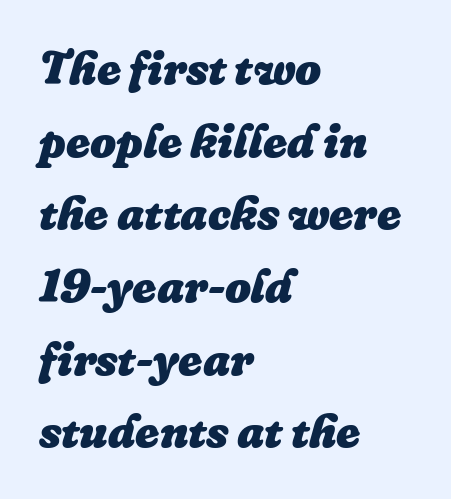
The image shows 46 px heavy type, italic (leaning right); set left-aligned, normal line spacing (1.58x), normal letter spacing, not underlined; low stroke contrast and a medium x-height.
